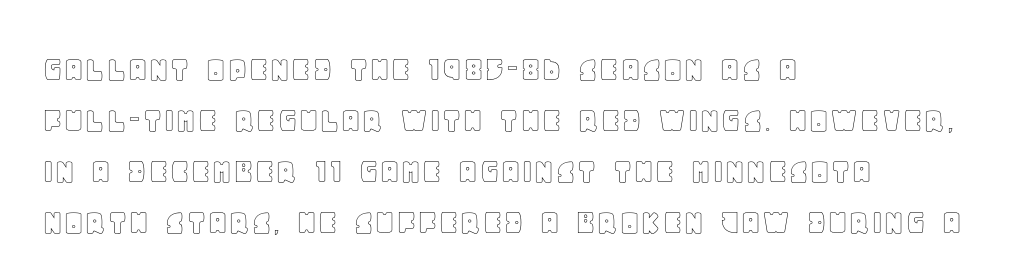
Any mark beneath the type? The region is blank. Line spacing here is normal. The paragraph shown leans on its left margin. Each letter keeps its own natural width here, so spacing adapts to shape. Observe the ordinary spacing: letters are neighbours, not strangers.
